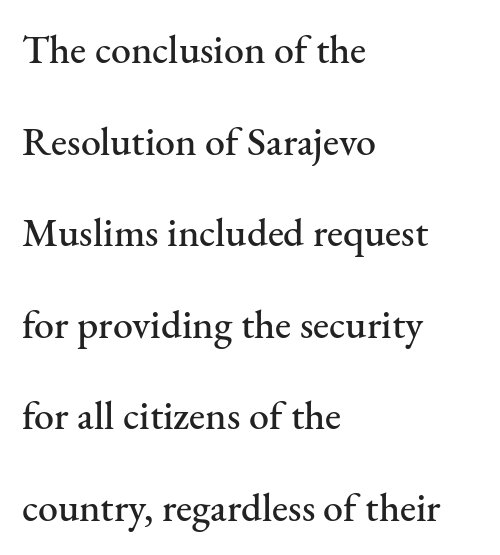
Upright lettering throughout. Every row of glyphs begins at an identical x-position on the left. Each letter keeps its own natural width here, so spacing adapts to shape. Bare-footed words on every line. Leading: increased. The typeface chosen for these lines features serifs.
